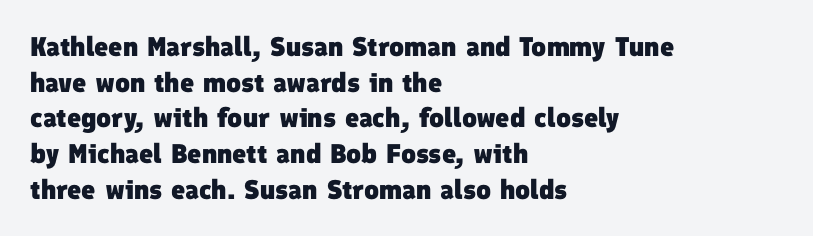
How would I describe the line gaps? Plain and ordinary. Casual observation: everything's shoved over to the left. The words here are not underlined. Students, note that the glyphs here touch the page at normal intervals. Strong, thick strokes mark this as bold type.
